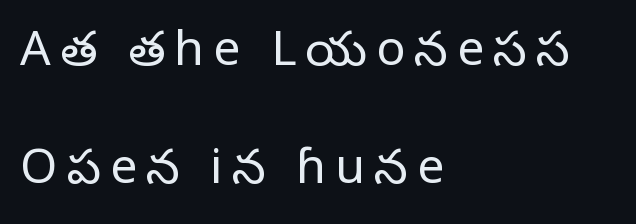
{"serif": "yes", "italic": "no", "bold": "no", "weight": "regular", "width": "normal", "stroke_contrast": "low", "x_height": "large", "monospaced": "no", "underline": "no", "align": "left", "line_spacing": "loose", "line_spacing_ratio": 2.46, "glyph_px": 48}
